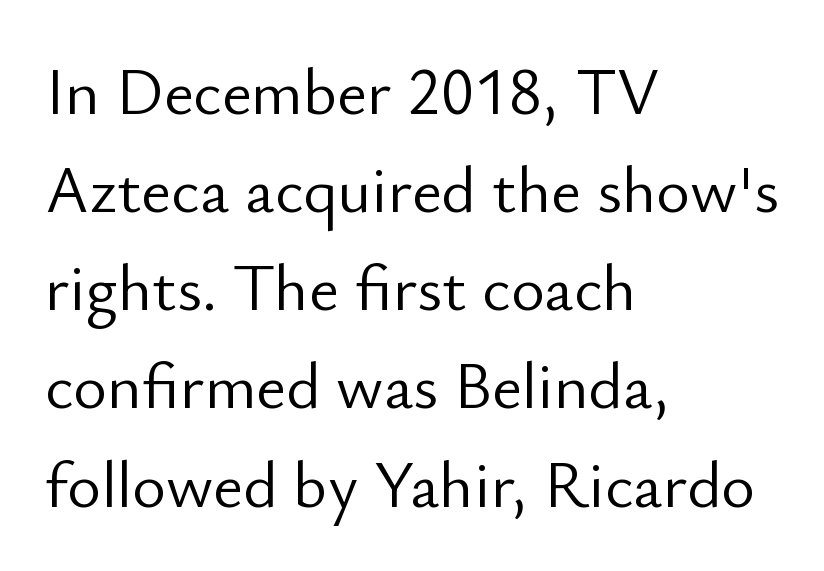
The image shows 65 px light sans-serif type, upright; set left-aligned, normal line spacing (1.51x), normal letter spacing, not underlined; low stroke contrast and a small x-height.
